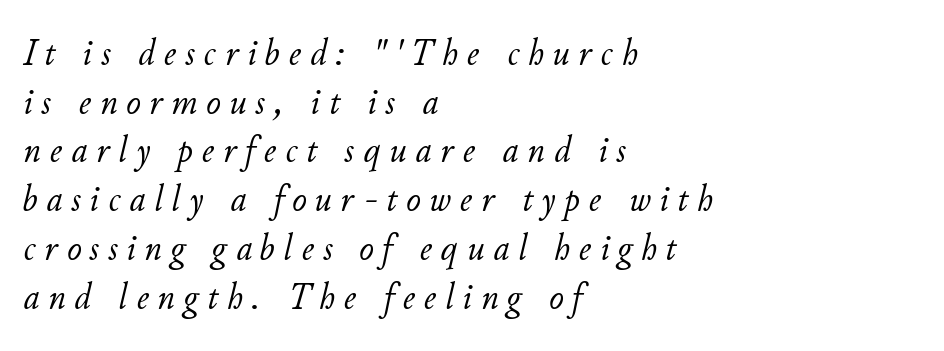
Each letter keeps its own natural width here, so spacing adapts to shape. A typesetter would call this leading conventional body-copy spacing. Every row of glyphs begins at an identical x-position on the left. Words float on clear page, feet unadorned. Heft: none added — not bold.
